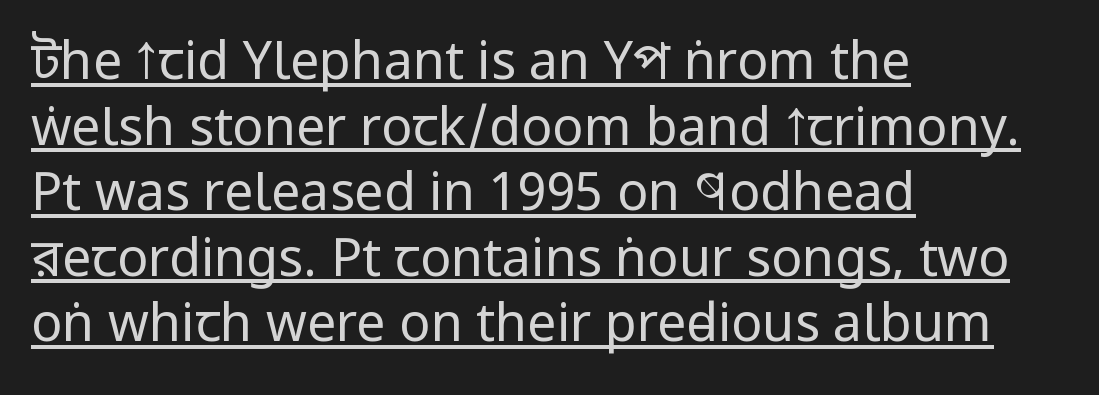
{"serif": "no", "italic": "no", "bold": "no", "weight": "regular", "width": "condensed", "stroke_contrast": "low", "x_height": "large", "monospaced": "no", "underline": "yes", "align": "left", "line_spacing": "normal", "line_spacing_ratio": 1.26, "letter_spacing": "normal", "letter_spacing_em": 0.0, "glyph_px": 52}
